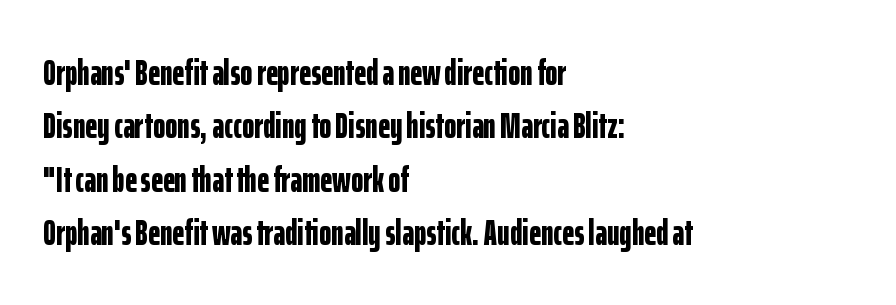
{"serif": "no", "italic": "no", "bold": "yes", "weight": "bold", "width": "condensed", "stroke_contrast": "low", "x_height": "medium", "monospaced": "no", "underline": "no", "align": "left", "line_spacing": "normal", "line_spacing_ratio": 1.44, "letter_spacing": "normal", "letter_spacing_em": 0.0, "glyph_px": 37}
